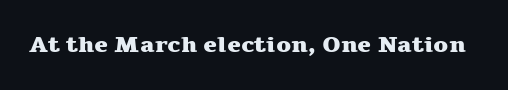
Q: Is the text bold? A: Yes.
Q: Is the text italic (slanted)? A: No, it is upright.
Q: Is the text underlined? A: No.
Q: Is the spacing between letters normal or unusually wide? A: Normal.
